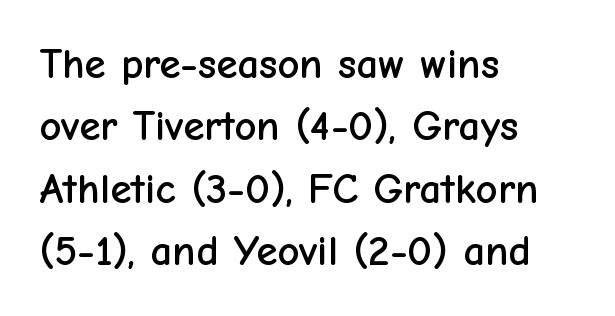
{"serif": "no", "italic": "no", "width": "normal", "stroke_contrast": "low", "x_height": "medium", "monospaced": "no", "underline": "no", "align": "left", "line_spacing": "normal", "line_spacing_ratio": 1.45, "letter_spacing": "normal", "letter_spacing_em": 0.0, "glyph_px": 43}
